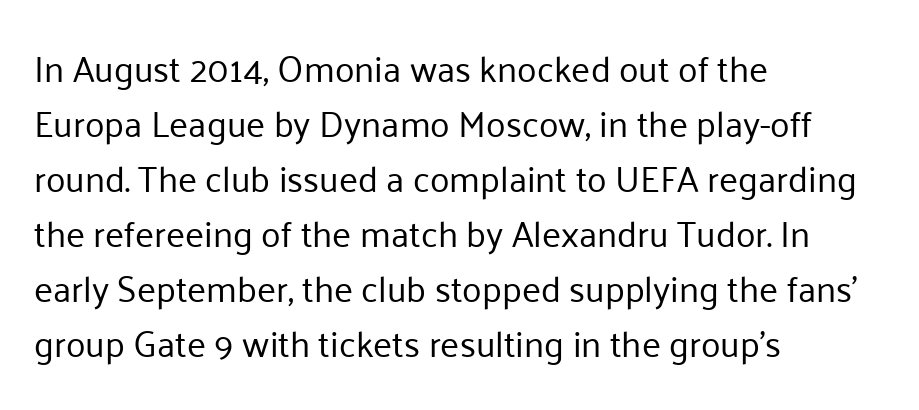
{"serif": "no", "italic": "no", "bold": "no", "weight": "regular", "width": "normal", "stroke_contrast": "low", "x_height": "medium", "monospaced": "no", "underline": "no", "align": "left", "line_spacing": "normal", "line_spacing_ratio": 1.53, "letter_spacing": "normal", "letter_spacing_em": 0.0, "glyph_px": 36}
